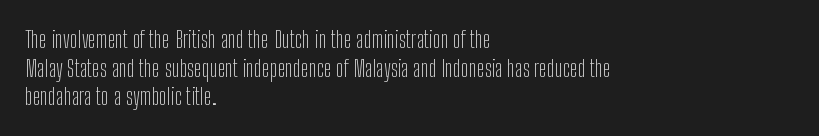
Q: Is the text bold? A: No.
Q: Is the text italic (slanted)? A: No, it is upright.
Q: Is the text underlined? A: No.
Q: How is the paragraph aligned? A: Left-aligned.
Q: Is the spacing between letters normal or unusually wide? A: Normal.
Q: Is the spacing between lines tight, normal or loose? A: Normal.
